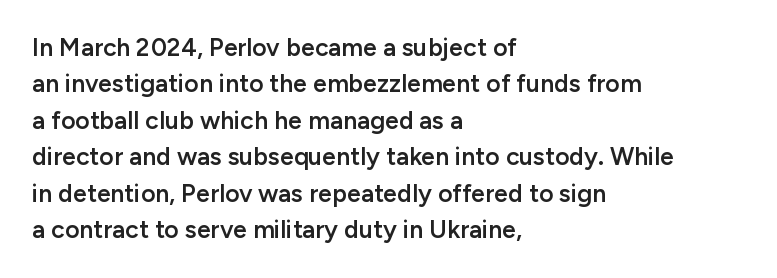
{"italic": "no", "bold": "semi", "underline": "no", "align": "left", "line_spacing": "normal", "line_spacing_ratio": 1.46, "letter_spacing": "normal", "letter_spacing_em": 0.0, "glyph_px": 25}
